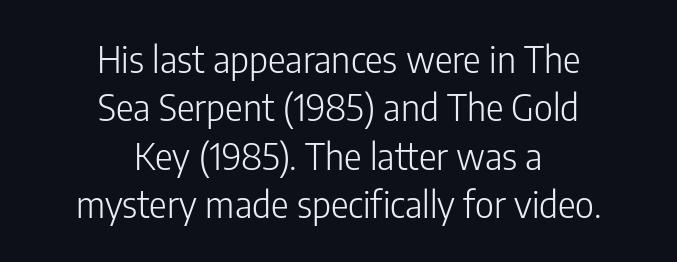
{"serif": "no", "italic": "no", "bold": "no", "weight": "light", "width": "condensed", "stroke_contrast": "low", "x_height": "medium", "monospaced": "no", "underline": "no", "align": "center", "line_spacing": "normal", "line_spacing_ratio": 1.31, "letter_spacing": "normal", "letter_spacing_em": 0.0, "glyph_px": 37}
